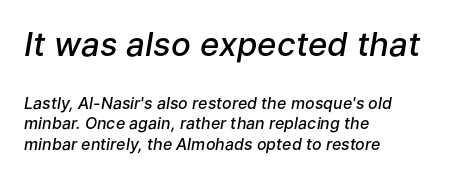
Q: Is the text bold? A: Semi-bold.
Q: Is the text italic (slanted)? A: Yes, it leans right by about 9 degrees.
Q: Is the text underlined? A: No.
Q: How is the paragraph aligned? A: Left-aligned.
Q: Is the spacing between letters normal or unusually wide? A: Normal.
Q: Is the spacing between lines tight, normal or loose? A: Normal.
Q: Which block of text is set in a larger size, the first (top) or the second (bottom)? A: The first (top) one.
Q: Width (condensed, normal, or wide)? A: Normal.
Q: Stroke contrast? A: Low.
Q: x-height? A: Medium.
Q: Monospaced? A: No.
